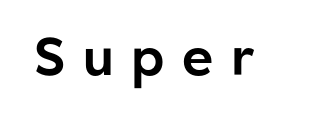
Q: Is the text italic (slanted)? A: No, it is upright.
Q: Is the typeface a serif or a sans-serif typeface? A: Sans-serif.
Q: Is the text underlined? A: No.
Q: Is the spacing between letters normal or unusually wide? A: Unusually wide.
Q: Width (condensed, normal, or wide)? A: Normal.
Q: Stroke contrast? A: Low.
Q: x-height? A: Medium.
Q: Monospaced? A: No.
